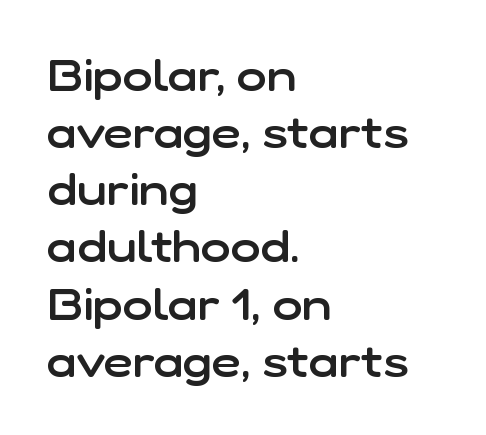
{"serif": "no", "italic": "no", "bold": "semi", "weight": "semibold", "width": "normal", "stroke_contrast": "low", "x_height": "medium", "monospaced": "no", "underline": "no", "align": "left", "line_spacing": "normal", "line_spacing_ratio": 1.27, "letter_spacing": "normal", "letter_spacing_em": 0.0, "glyph_px": 45}
